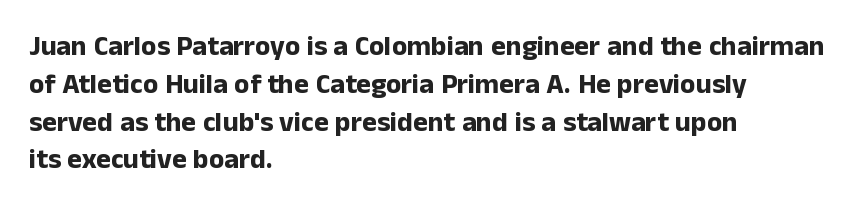
Q: Is the text bold? A: Yes.
Q: Is the text italic (slanted)? A: No, it is upright.
Q: Is the typeface a serif or a sans-serif typeface? A: Sans-serif.
Q: Is the text underlined? A: No.
Q: How is the paragraph aligned? A: Left-aligned.
Q: Is the spacing between letters normal or unusually wide? A: Normal.
Q: Is the spacing between lines tight, normal or loose? A: Normal.
Q: Width (condensed, normal, or wide)? A: Normal.
Q: Stroke contrast? A: Low.
Q: x-height? A: Medium.
Q: Monospaced? A: No.
